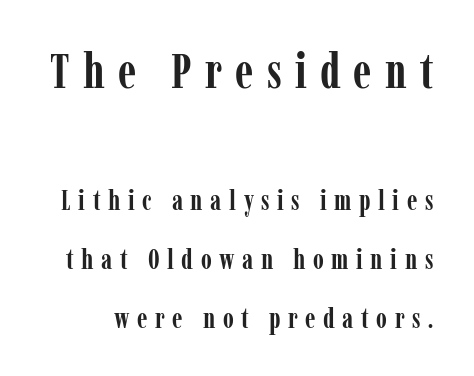
Q: Is the text bold? A: Yes.
Q: Is the text italic (slanted)? A: No, it is upright.
Q: Is the typeface a serif or a sans-serif typeface? A: Serif.
Q: Is the text underlined? A: No.
Q: Is the spacing between letters normal or unusually wide? A: Unusually wide.
Q: Is the spacing between lines tight, normal or loose? A: Loose.
Q: Which block of text is set in a larger size, the first (top) or the second (bottom)? A: The first (top) one.
Q: Width (condensed, normal, or wide)? A: Condensed.
Q: Stroke contrast? A: Low.
Q: x-height? A: Medium.
Q: Monospaced? A: No.
